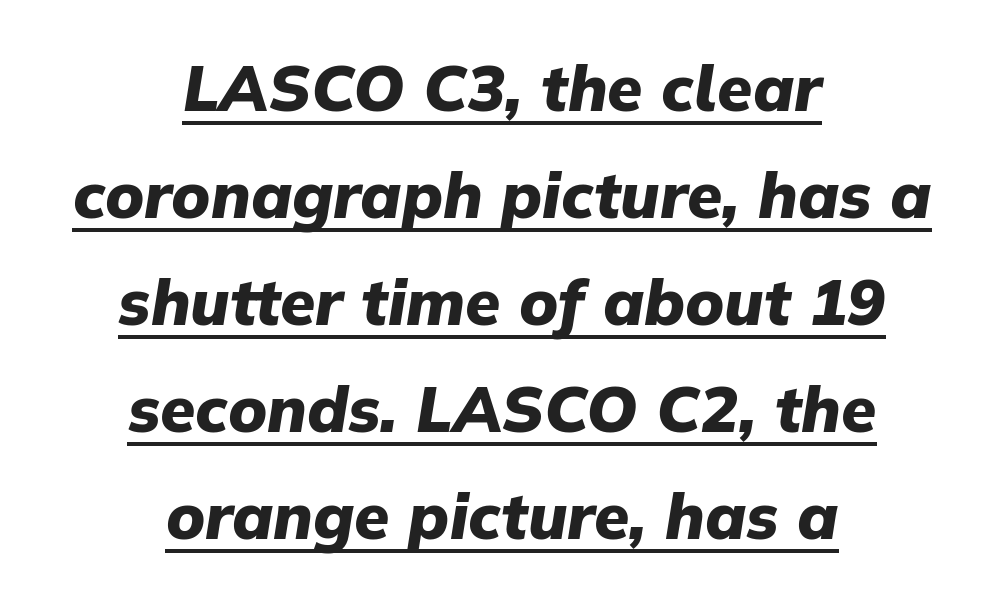
Short and long lines alike share a common midpoint. Vertical spacing — default. The tracking reads as untouched default to a designer's eye. Slanted lettering throughout. Do the characters align in a grid? No, the font is proportional. The face used here appears with an underline applied.
